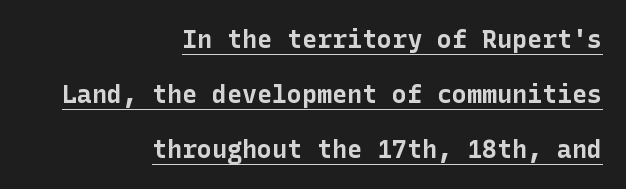
The image shows 25 px bold type, upright; set right-aligned, loose line spacing (2.2x), normal letter spacing, underlined.
